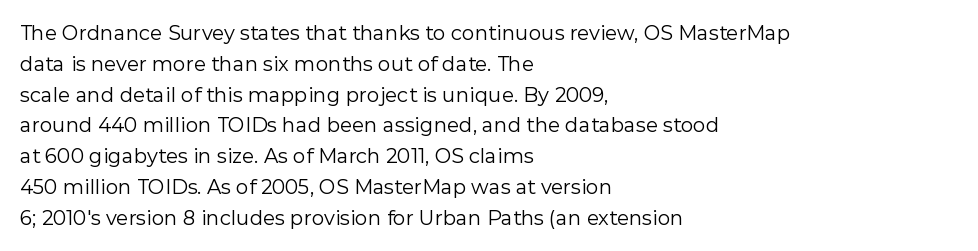
{"italic": "no", "bold": "no", "underline": "no", "align": "left", "line_spacing": "normal", "line_spacing_ratio": 1.54, "letter_spacing": "normal", "letter_spacing_em": 0.0, "glyph_px": 20}
